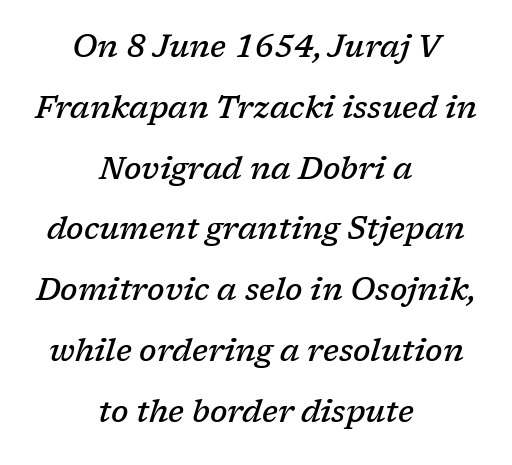
Q: Is the text bold? A: Semi-bold.
Q: Is the text italic (slanted)? A: Yes, it leans right by about 17 degrees.
Q: Is the typeface a serif or a sans-serif typeface? A: Serif.
Q: Is the text underlined? A: No.
Q: How is the paragraph aligned? A: Centered.
Q: Is the spacing between letters normal or unusually wide? A: Normal.
Q: Is the spacing between lines tight, normal or loose? A: Loose.
Q: Width (condensed, normal, or wide)? A: Normal.
Q: Stroke contrast? A: Low.
Q: x-height? A: Medium.
Q: Monospaced? A: No.
